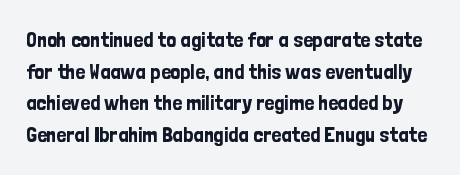
Q: Is the text italic (slanted)? A: No, it is upright.
Q: Is the text underlined? A: No.
Q: Is the spacing between letters normal or unusually wide? A: Normal.
Q: Is the spacing between lines tight, normal or loose? A: Normal.
